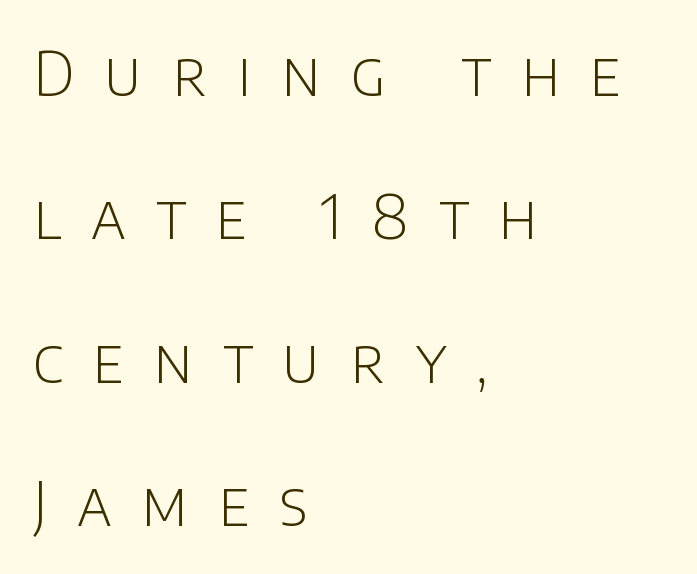
Q: Is the text bold? A: No.
Q: Is the text italic (slanted)? A: No, it is upright.
Q: Is the typeface a serif or a sans-serif typeface? A: Sans-serif.
Q: Is the text underlined? A: No.
Q: How is the paragraph aligned? A: Left-aligned.
Q: Is the spacing between letters normal or unusually wide? A: Unusually wide.
Q: Is the spacing between lines tight, normal or loose? A: Loose.
Q: Width (condensed, normal, or wide)? A: Normal.
Q: Stroke contrast? A: Low.
Q: x-height? A: Large.
Q: Monospaced? A: No.
